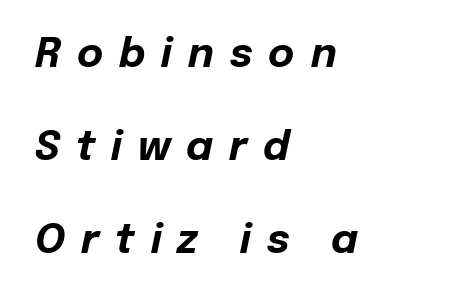
{"italic": "yes", "lean": "right", "slant_degrees": 12, "bold": "yes", "weight": "bold", "width": "normal", "stroke_contrast": "low", "x_height": "medium", "monospaced": "no", "underline": "no", "align": "left", "line_spacing": "loose", "line_spacing_ratio": 2.32, "letter_spacing": "wide", "letter_spacing_em": 0.4, "glyph_px": 40}
